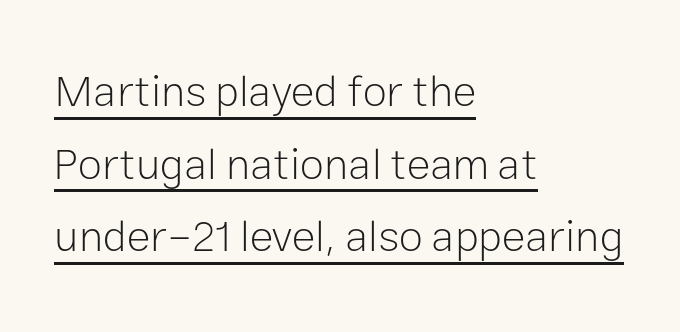
The image shows 44 px light sans-serif type, upright; set left-aligned, normal line spacing (1.65x), normal letter spacing, underlined; low stroke contrast and a medium x-height.
